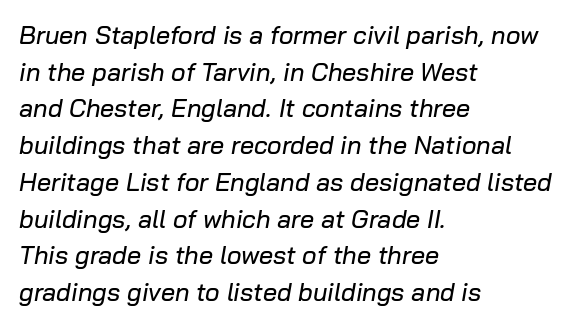
{"italic": "yes", "lean": "right", "slant_degrees": 10, "underline": "no", "align": "left", "line_spacing": "normal", "line_spacing_ratio": 1.47, "letter_spacing": "normal", "letter_spacing_em": 0.0, "glyph_px": 25}
